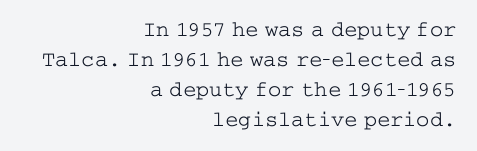
Each stroke keeps to a modest, everyday thickness or less. Students, observe: this is what conventionally led text looks like. Glyph-to-glyph distance matches everyday printed text. Does the copy run flush right? Yes — the right margin is perfectly even. Has an underline been added? It has not. Unlike italic type, these characters show no tilt at all.
